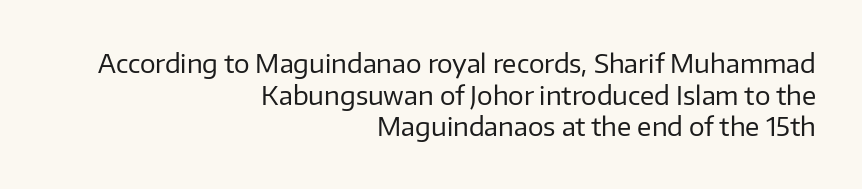
Q: Is the text bold? A: No.
Q: Is the text italic (slanted)? A: No, it is upright.
Q: Is the text underlined? A: No.
Q: How is the paragraph aligned? A: Right-aligned.
Q: Is the spacing between letters normal or unusually wide? A: Normal.
